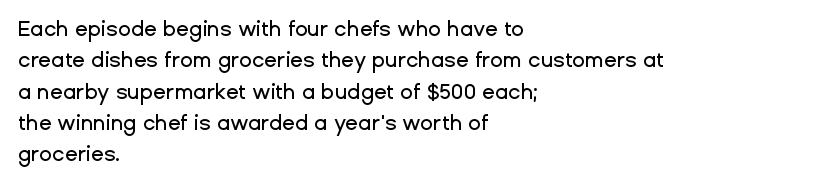
The image shows 21 px text type, upright; set left-aligned, normal line spacing (1.49x), normal letter spacing, not underlined.
